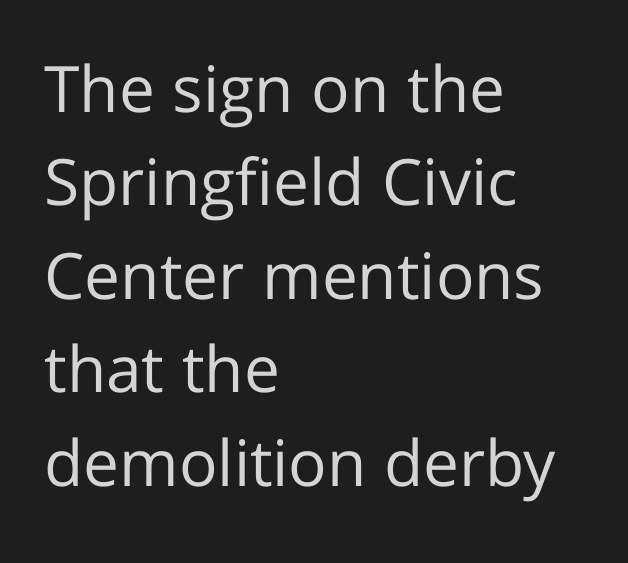
Q: Is the text bold? A: No.
Q: Is the text italic (slanted)? A: No, it is upright.
Q: Is the typeface a serif or a sans-serif typeface? A: Sans-serif.
Q: Is the text underlined? A: No.
Q: How is the paragraph aligned? A: Left-aligned.
Q: Is the spacing between letters normal or unusually wide? A: Normal.
Q: Is the spacing between lines tight, normal or loose? A: Normal.
Q: Width (condensed, normal, or wide)? A: Normal.
Q: Stroke contrast? A: Low.
Q: x-height? A: Medium.
Q: Monospaced? A: No.
